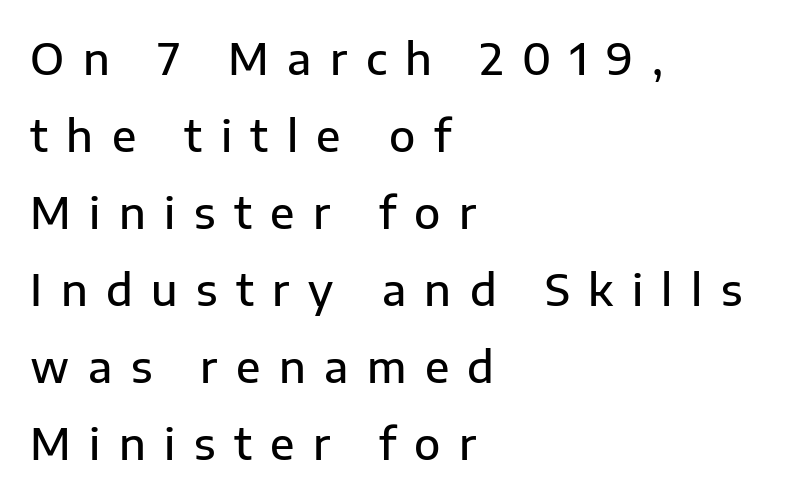
Q: Is the text bold? A: Semi-bold.
Q: Is the text italic (slanted)? A: No, it is upright.
Q: Is the typeface a serif or a sans-serif typeface? A: Sans-serif.
Q: Is the text underlined? A: No.
Q: How is the paragraph aligned? A: Left-aligned.
Q: Is the spacing between letters normal or unusually wide? A: Unusually wide.
Q: Width (condensed, normal, or wide)? A: Normal.
Q: Stroke contrast? A: Low.
Q: x-height? A: Medium.
Q: Monospaced? A: No.
